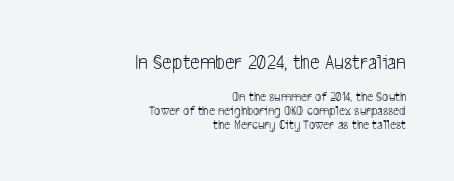
The passage shown stacks its lines with hardly any gap. The earlier block is typeset at a bigger size than the later block. Here the glyphs are tracked normally, forming tight word shapes. Alignment: flush right. The font is comparable to plain body text, perhaps lighter. The foot of each line stays bare and open.
